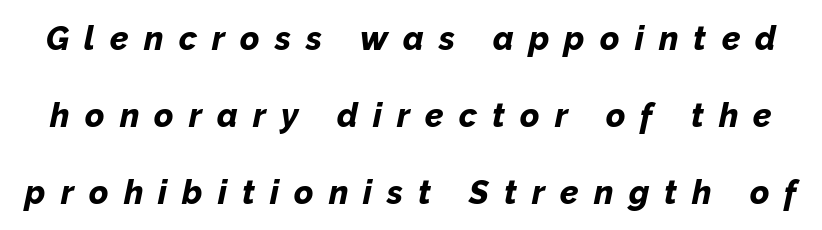
{"italic": "yes", "lean": "right", "slant_degrees": 12, "bold": "yes", "weight": "bold", "width": "normal", "stroke_contrast": "low", "x_height": "medium", "monospaced": "no", "underline": "no", "line_spacing": "loose", "line_spacing_ratio": 2.33, "letter_spacing": "wide", "letter_spacing_em": 0.46, "glyph_px": 33}
